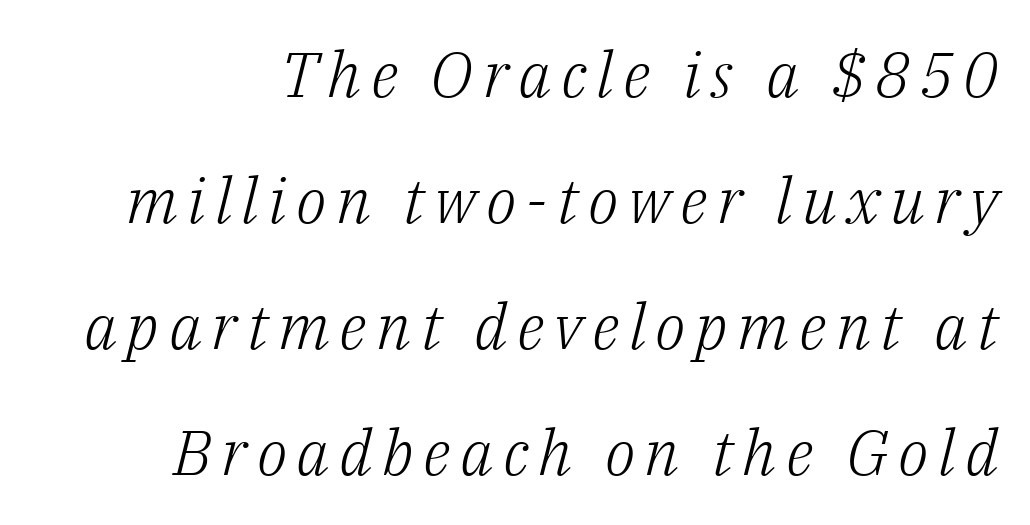
Think of a printed novel: that variable character pitch is what you see here. Reading down the column, the eye jumps a long way to each next line. Clear beneath every line of the passage. The face used here has a pronounced slope to its letters. Serif or sans? Serif — the stroke terminals have little feet. The letters look calm and open, with moderate or lighter stems.
